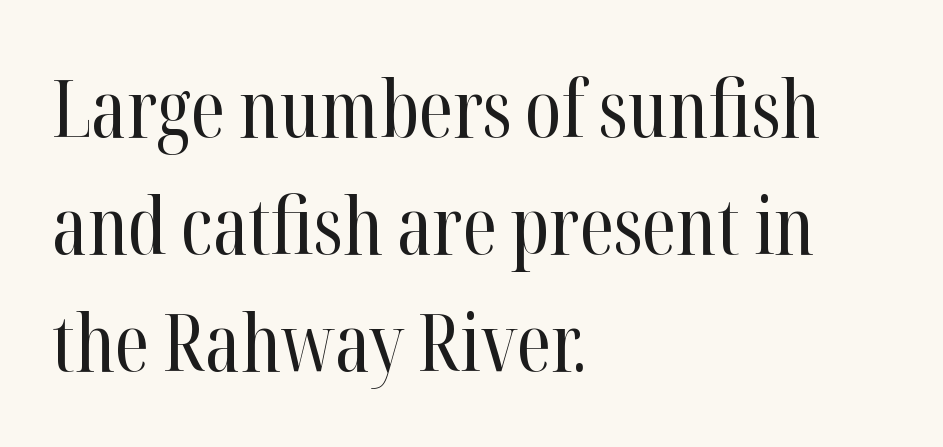
Plain, unruled lines of type. Letters have the restrained weight of plain body copy at most. A typesetter would call this proportional, since set widths differ per character. Note: serifs present on the glyphs.
